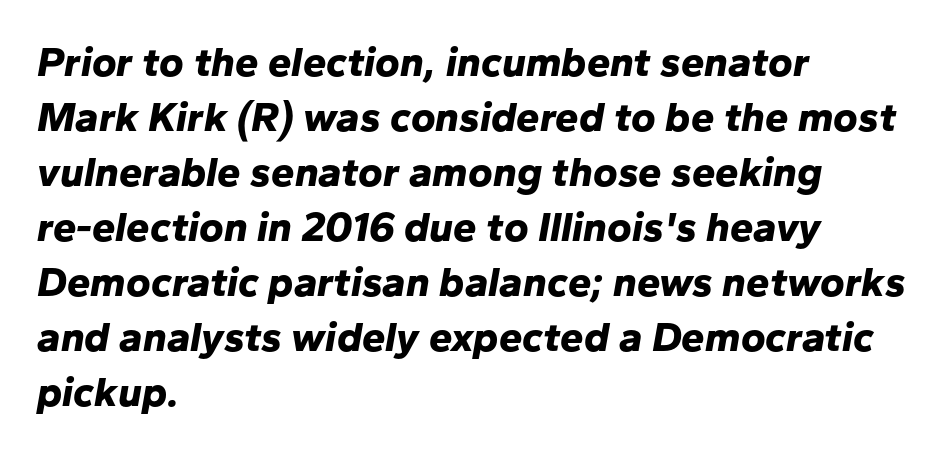
Chunky letters — that's bold for sure. The passage shown is typed in a proportional face where columns would drift. The specimen reads as italic at a glance. Underline: absent. Where is the straight margin? On the left.
